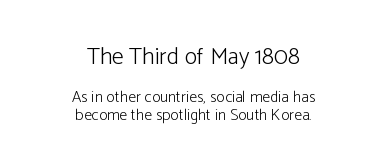
{"italic": "no", "bold": "no", "underline": "no", "align": "center", "line_spacing": "tight", "line_spacing_ratio": 1.15, "letter_spacing": "normal", "letter_spacing_em": 0.0, "larger_block": "first", "size_ratio": 1.5, "glyph_px": 24}
